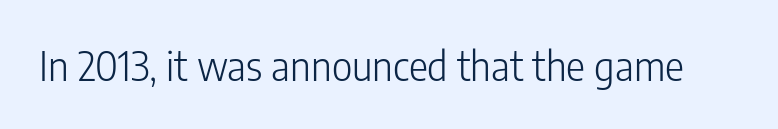
Q: Is the text bold? A: No.
Q: Is the text italic (slanted)? A: No, it is upright.
Q: Is the typeface a serif or a sans-serif typeface? A: Sans-serif.
Q: Is the text underlined? A: No.
Q: Is the spacing between letters normal or unusually wide? A: Normal.
Q: Width (condensed, normal, or wide)? A: Condensed.
Q: Stroke contrast? A: Low.
Q: x-height? A: Medium.
Q: Monospaced? A: No.
